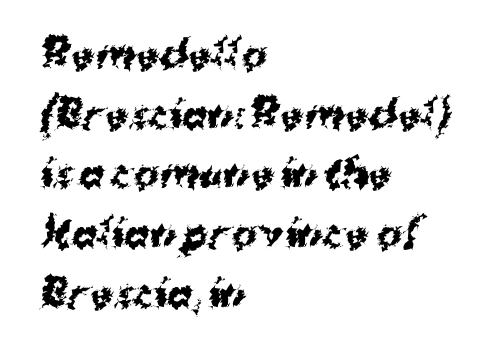
Q: Is the text bold? A: Yes.
Q: Is the typeface a serif or a sans-serif typeface? A: Sans-serif.
Q: Is the text underlined? A: No.
Q: How is the paragraph aligned? A: Left-aligned.
Q: Is the spacing between letters normal or unusually wide? A: Normal.
Q: Is the spacing between lines tight, normal or loose? A: Normal.
Q: Width (condensed, normal, or wide)? A: Normal.
Q: Stroke contrast? A: Medium.
Q: x-height? A: Medium.
Q: Monospaced? A: No.
